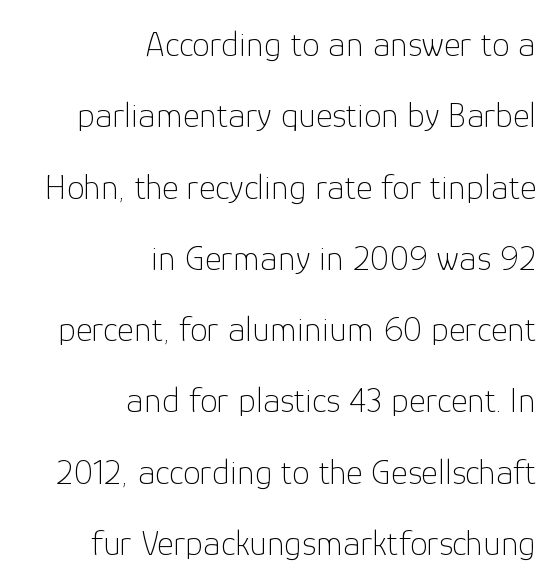
{"serif": "no", "italic": "no", "bold": "no", "weight": "thin", "width": "normal", "stroke_contrast": "low", "x_height": "medium", "monospaced": "no", "underline": "no", "align": "right", "line_spacing": "loose", "line_spacing_ratio": 1.98, "letter_spacing": "normal", "letter_spacing_em": 0.0, "glyph_px": 36}
